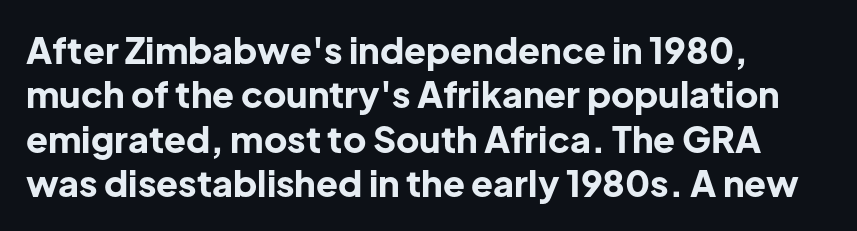
The image shows 36 px bold sans-serif type, upright; set left-aligned, line spacing 1.23x, normal letter spacing, not underlined; low stroke contrast and a medium x-height.
